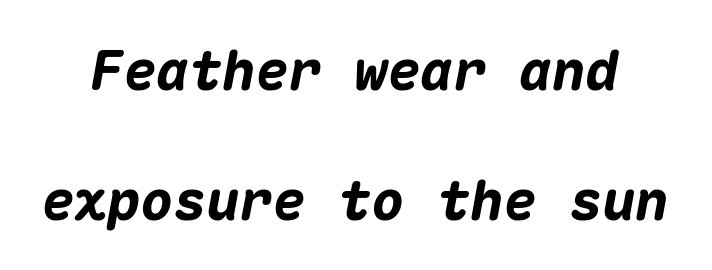
A typesetter would mark this as italic. Underline: absent. This sample has the even, mechanical cadence of fixed-width lettering. The tracking reads as untouched default to a designer's eye. The block of text is sparse from top to bottom, with ample space between rows. Typesetter's note: full bold, strokes at maximum text heaviness.
